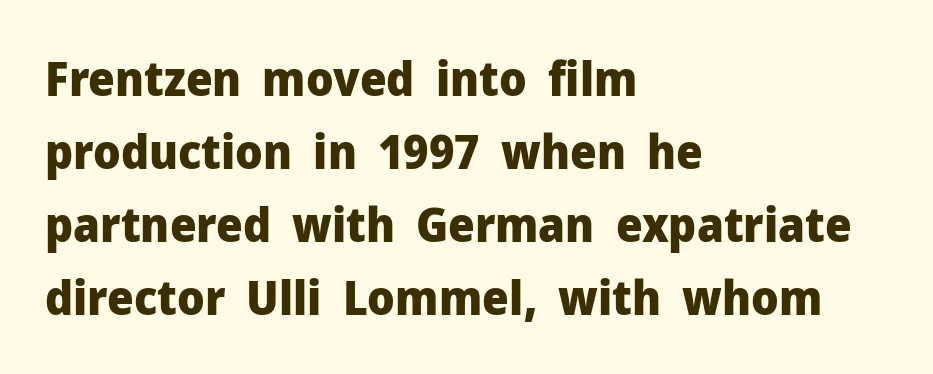
The image shows 47 px heavy sans-serif type, upright; set left-aligned, normal line spacing (1.55x), normal letter spacing, not underlined; low stroke contrast and a medium x-height.
